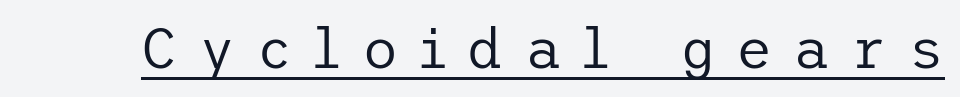
The image shows 56 px regular-weight sans-serif type, upright; set unusually wide letter spacing (+0.37 em), underlined; low stroke contrast and a medium x-height.
